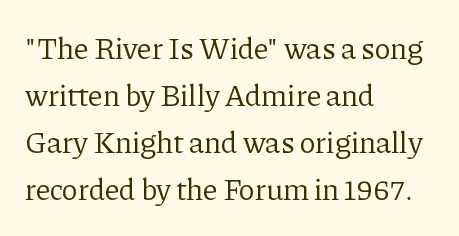
The gap between lines stays unmarked. The rendering uses natural spacing where letterforms have individual widths. Casual observation: everything's shoved over to the left. The lettering holds an erect, upright posture throughout. This is serif lettering, the kind often seen in printed books. No chunkiness to these letters — they're not bold.
